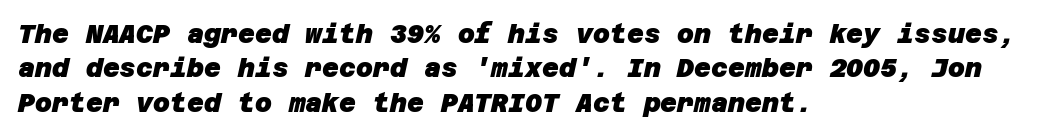
{"bold": "yes", "underline": "no", "align": "left", "line_spacing": "normal", "line_spacing_ratio": 1.32, "letter_spacing": "normal", "letter_spacing_em": 0.0, "glyph_px": 26}
